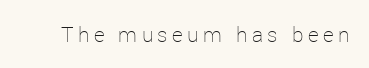
Q: Is the text bold? A: No.
Q: Is the text italic (slanted)? A: No, it is upright.
Q: Is the text underlined? A: No.
Q: Is the spacing between letters normal or unusually wide? A: Unusually wide.
